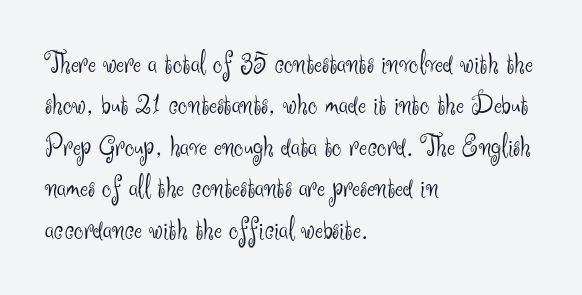
{"serif": "no", "italic": "no", "bold": "no", "weight": "light", "width": "normal", "stroke_contrast": "medium", "x_height": "small", "monospaced": "no", "underline": "no", "align": "left", "line_spacing": "normal", "line_spacing_ratio": 1.38, "letter_spacing": "normal", "letter_spacing_em": 0.0, "glyph_px": 30}
